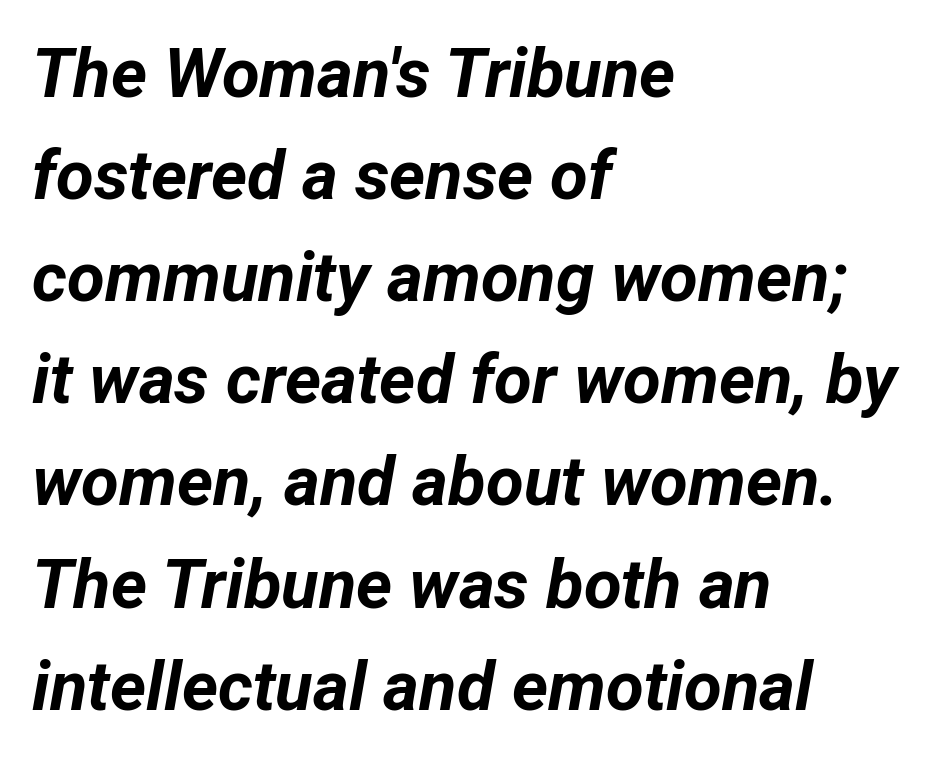
{"italic": "yes", "lean": "right", "slant_degrees": 12, "bold": "yes", "weight": "bold", "width": "normal", "stroke_contrast": "low", "x_height": "medium", "monospaced": "no", "underline": "no", "align": "left", "line_spacing": "normal", "line_spacing_ratio": 1.48, "letter_spacing": "normal", "letter_spacing_em": 0.0, "glyph_px": 69}
